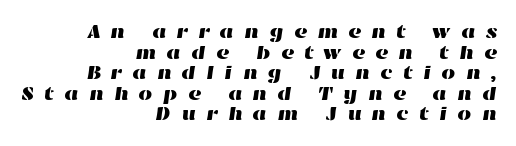
The image shows 20 px text type; set right-aligned, tight line spacing (1.03x), unusually wide letter spacing (+0.49 em), not underlined.
